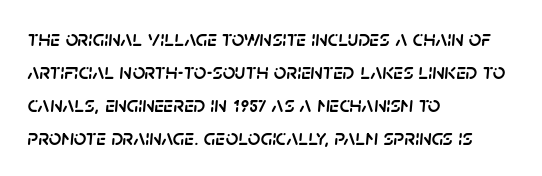
Q: Is the text italic (slanted)? A: Yes, it leans right by about 5 degrees.
Q: Is the text underlined? A: No.
Q: How is the paragraph aligned? A: Left-aligned.
Q: Is the spacing between letters normal or unusually wide? A: Normal.
Q: Is the spacing between lines tight, normal or loose? A: Normal.
